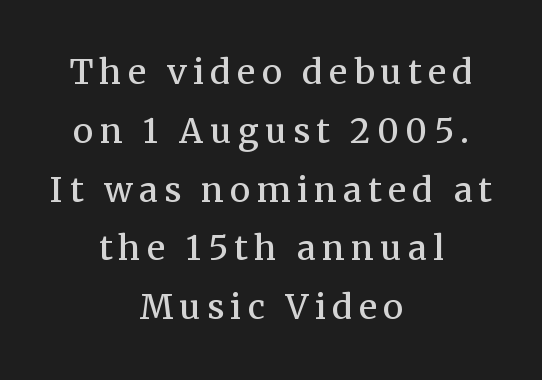
The face used here is seriffed, in the tradition of book romans. The specimen omits any rule beneath the text block's lines. Does the lettering tilt? It doesn't — this is upright. How heavy is the stroke? Medium-heavy — a semibold, shy of bold. Casual observation: everything's sitting right in the middle. Each letter keeps its own natural width here, so spacing adapts to shape.
